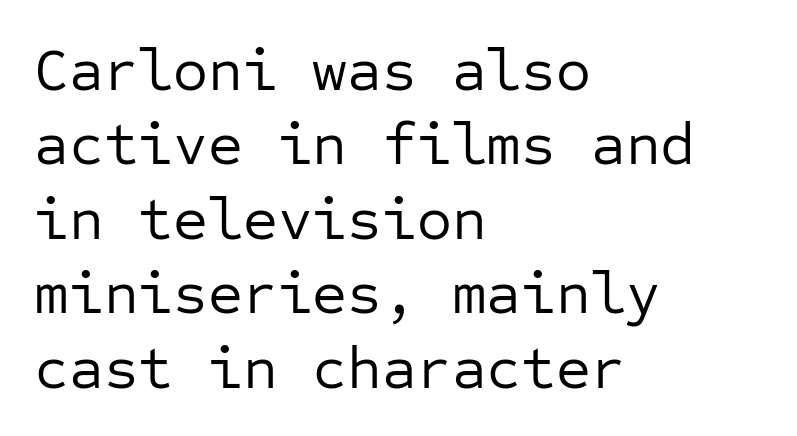
The weight would be labelled regular, book, light, or lighter still. Just letters on the line, the space beneath them empty. The tracking reads as untouched default to a designer's eye. Note: no serifs on the glyphs. No italicization has been applied; the sample stays upright. This sample has the even, mechanical cadence of fixed-width lettering.
